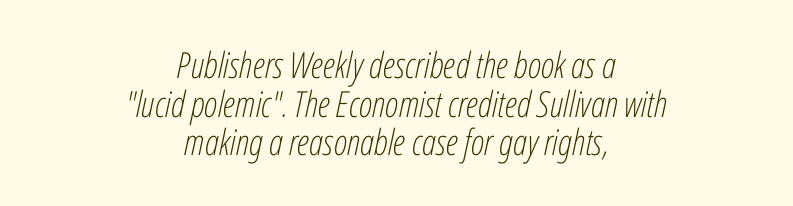
The image shows 36 px light, condensed type, italic (leaning right); set centered, tight line spacing (1.07x), normal letter spacing, not underlined; low stroke contrast and a medium x-height.
